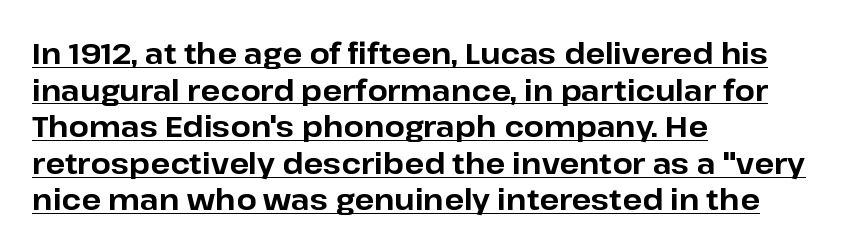
Q: Is the text bold? A: Yes.
Q: Is the text italic (slanted)? A: No, it is upright.
Q: Is the typeface a serif or a sans-serif typeface? A: Sans-serif.
Q: Is the text underlined? A: Yes.
Q: How is the paragraph aligned? A: Left-aligned.
Q: Is the spacing between letters normal or unusually wide? A: Normal.
Q: Is the spacing between lines tight, normal or loose? A: Normal.
Q: Width (condensed, normal, or wide)? A: Normal.
Q: Stroke contrast? A: Low.
Q: x-height? A: Medium.
Q: Monospaced? A: No.
